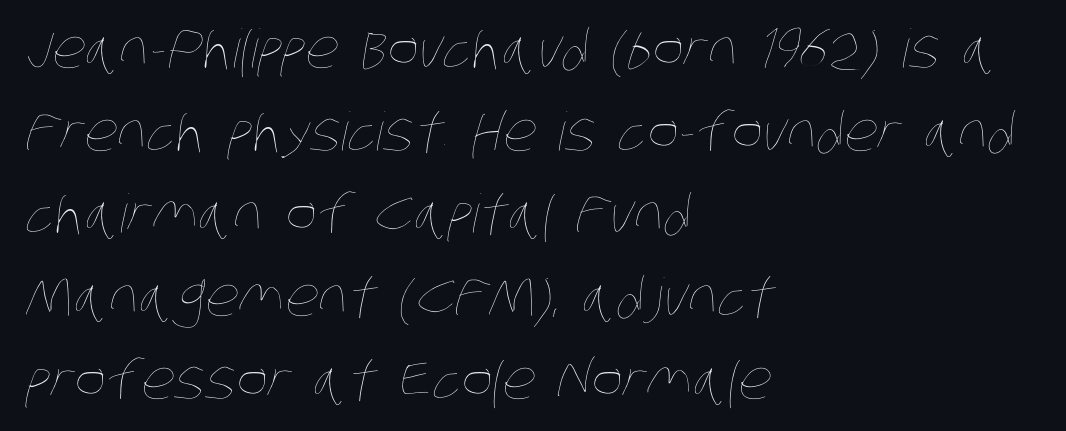
{"bold": "no", "weight": "thin", "width": "condensed", "stroke_contrast": "low", "x_height": "large", "monospaced": "no", "underline": "no", "align": "left", "line_spacing": "normal", "line_spacing_ratio": 1.56, "letter_spacing": "normal", "letter_spacing_em": 0.0, "glyph_px": 53}
